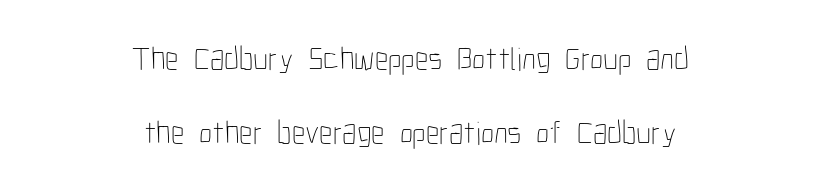
Q: Is the text bold? A: No.
Q: Is the text italic (slanted)? A: No, it is upright.
Q: Is the text underlined? A: No.
Q: How is the paragraph aligned? A: Centered.
Q: Is the spacing between letters normal or unusually wide? A: Normal.
Q: Is the spacing between lines tight, normal or loose? A: Loose.
Q: Width (condensed, normal, or wide)? A: Condensed.
Q: Stroke contrast? A: Low.
Q: x-height? A: Medium.
Q: Monospaced? A: No.
